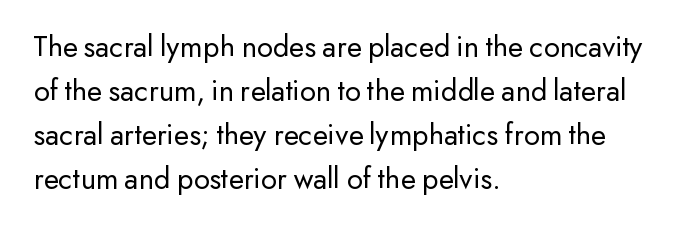
The weight tops out at a normal text grade. Baseline-to-baseline distance is the conventional proportion of letter height. Horizontal alignment here is leftward, the default for most running prose. A bare baseline throughout the passage. Do the letters lean? They stand straight.
